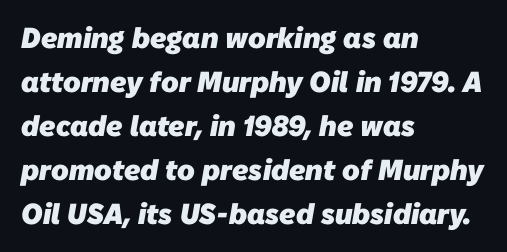
{"serif": "no", "bold": "yes", "weight": "heavy", "width": "normal", "stroke_contrast": "low", "x_height": "medium", "monospaced": "no", "underline": "no", "align": "left", "line_spacing": "normal", "line_spacing_ratio": 1.52, "letter_spacing": "normal", "letter_spacing_em": 0.0, "glyph_px": 29}
